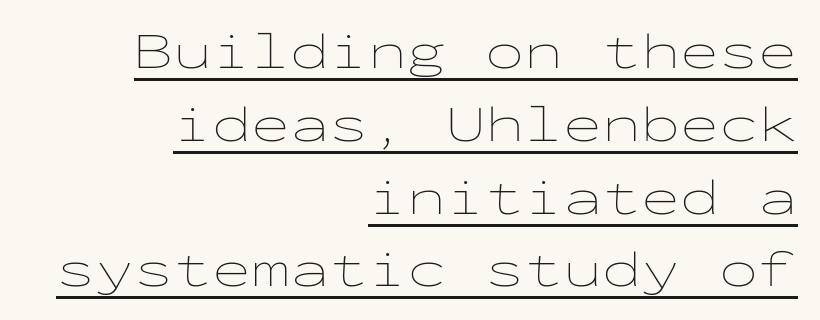
The face used here is rendered with its standard letterfit. Style check: upright. The passage shown stacks its lines at a standard gap. The ragged edge is on the left, which tells us the setting is flush right. Quick note: underline on.
